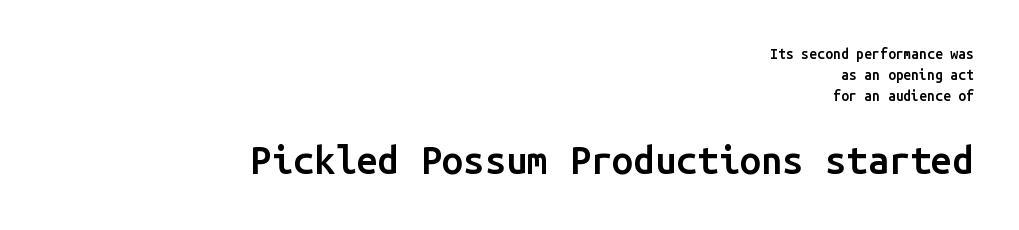
The image shows 38 px semibold sans-serif type, upright, monospaced; set right-aligned, normal line spacing (1.5x), normal letter spacing, not underlined; the second (bottom) block is 2.71x larger; low stroke contrast and a medium x-height.
